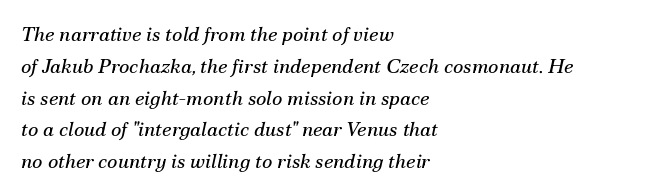
The image shows 20 px text type, italic (leaning right); set left-aligned, normal line spacing (1.59x), normal letter spacing, not underlined.
